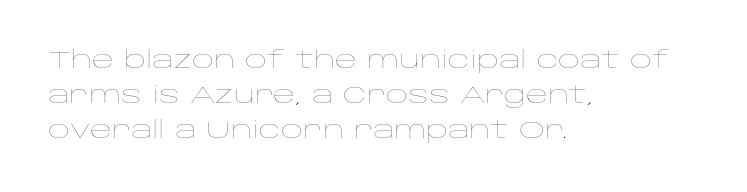
Summary of weight: not heavy and not bold. The passage shown stacks its lines at a standard gap. Upright lettering throughout. Tracking value appears to be zero — textbook default spacing.
